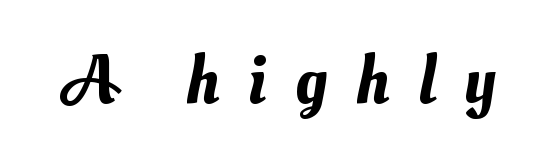
Here the glyphs are tracked loosely, breaking word shapes into spaced letters. Spacing verdict: proportional, widths tailored to each character. Type without underlining.
